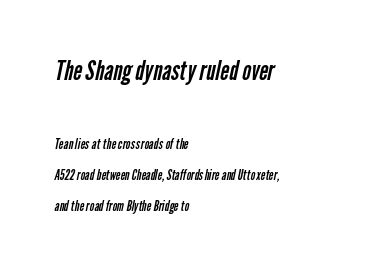
The paragraph shown leans on its left margin. Here the glyphs are tracked normally, forming tight word shapes. No heavy texture on the line: the type isn't bold. Words float on clear page, feet unadorned.
